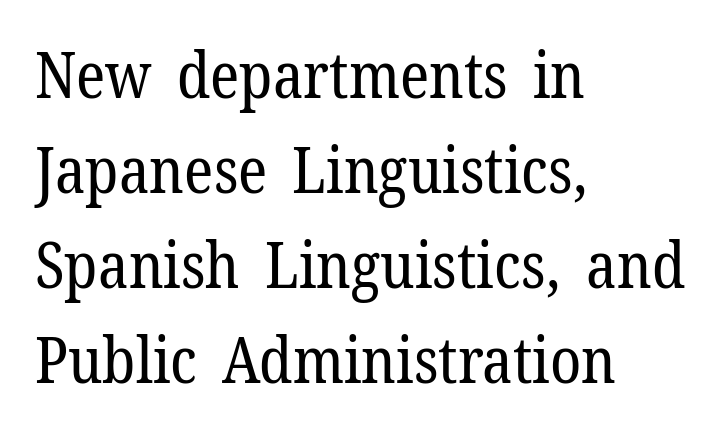
{"serif": "yes", "italic": "no", "bold": "no", "weight": "regular", "width": "normal", "stroke_contrast": "low", "x_height": "medium", "monospaced": "no", "underline": "no", "align": "left", "line_spacing": "normal", "line_spacing_ratio": 1.51, "letter_spacing": "normal", "letter_spacing_em": 0.0, "glyph_px": 63}
